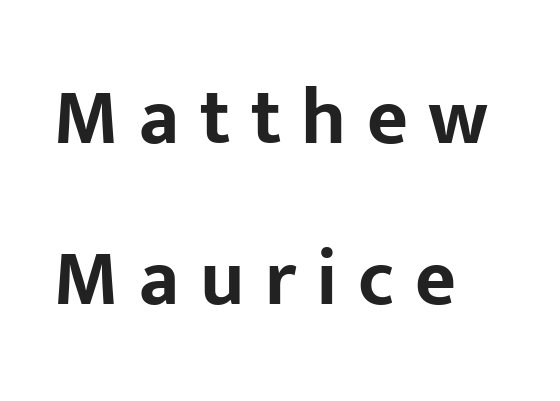
The image shows 79 px bold sans-serif type, upright; set left-aligned, loose line spacing (2.04x), unusually wide letter spacing (+0.26 em), not underlined; low stroke contrast and a medium x-height.
